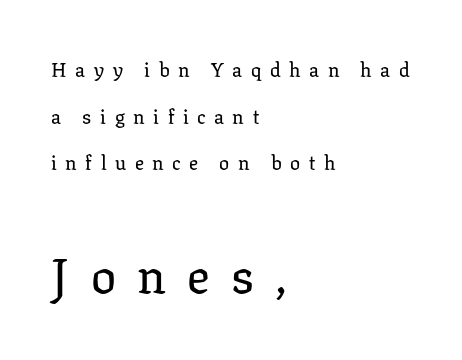
The lines in this sample share a left origin and differ only in where they stop. The baseline area is clear. The lettering stays uniformly vertical, giving the passage a roman look. Font category for this specimen: serif.
